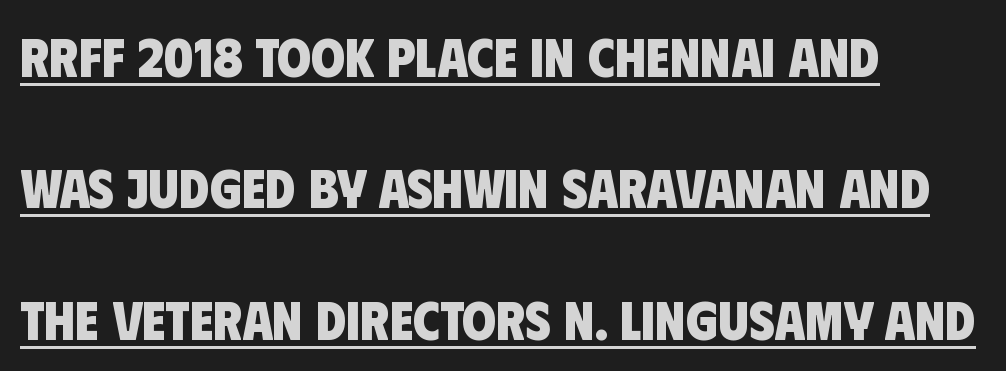
The image shows 55 px heavy, condensed sans-serif type; set left-aligned, loose line spacing (2.39x), normal letter spacing, underlined; low stroke contrast and a large x-height.
